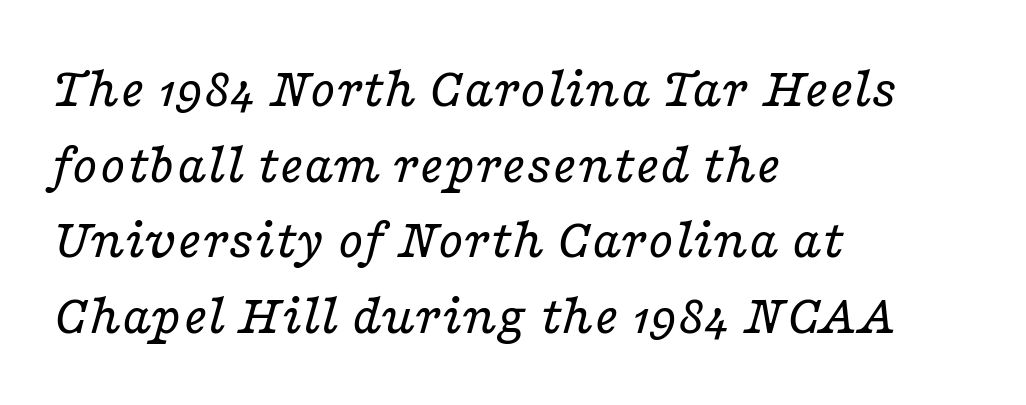
The image shows 59 px regular-weight, wide serif type, italic (leaning right); set left-aligned, normal line spacing (1.28x), normal letter spacing, not underlined; low stroke contrast and a medium x-height.
